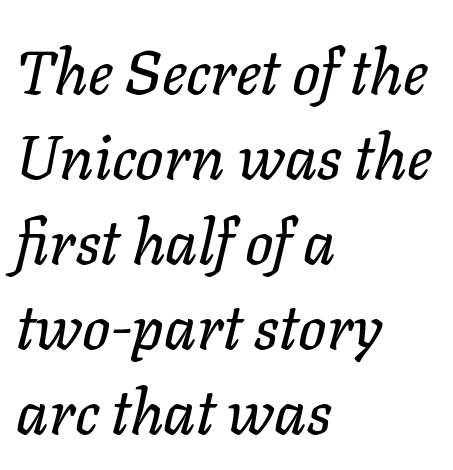
{"italic": "yes", "lean": "right", "slant_degrees": 11, "width": "normal", "stroke_contrast": "low", "x_height": "medium", "monospaced": "no", "underline": "no", "align": "left", "line_spacing": "normal", "line_spacing_ratio": 1.37, "letter_spacing": "normal", "letter_spacing_em": 0.0, "glyph_px": 62}
